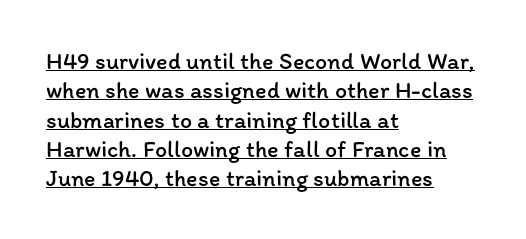
The image shows 24 px text type, upright; set left-aligned, line spacing 1.22x, normal letter spacing, underlined.
